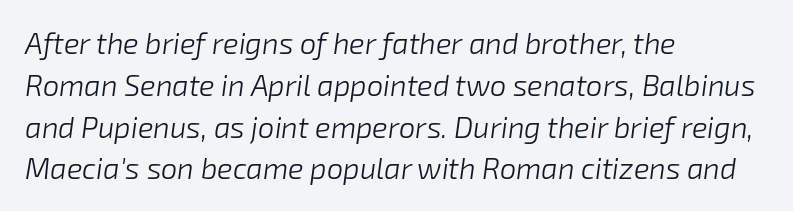
The image shows 29 px light type, italic (leaning right); set left-aligned, normal line spacing (1.44x), normal letter spacing, not underlined; low stroke contrast and a medium x-height.
